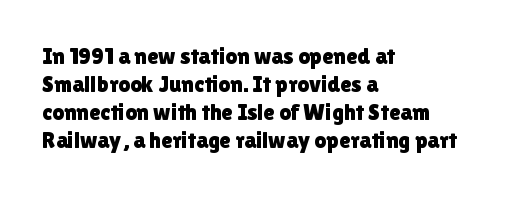
Q: Is the text italic (slanted)? A: No, it is upright.
Q: Is the text underlined? A: No.
Q: How is the paragraph aligned? A: Left-aligned.
Q: Is the spacing between letters normal or unusually wide? A: Normal.
